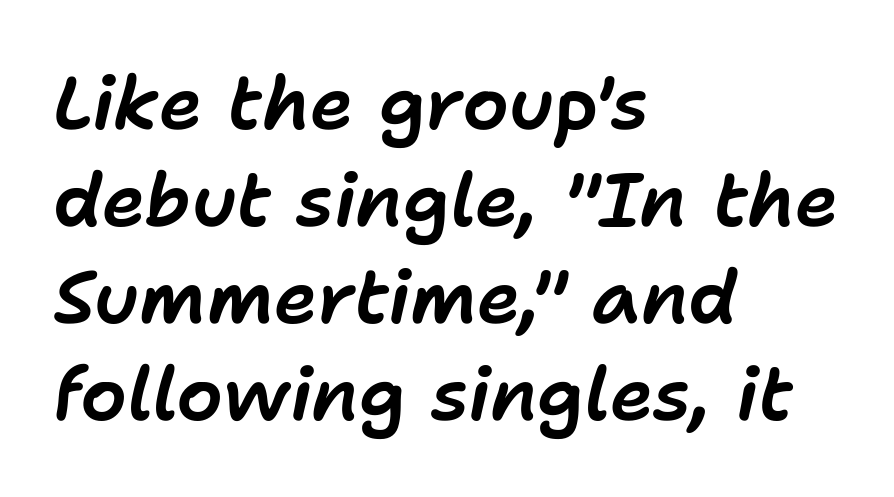
Q: Is the text italic (slanted)? A: Yes, it leans right by about 11 degrees.
Q: Is the text underlined? A: No.
Q: How is the paragraph aligned? A: Left-aligned.
Q: Is the spacing between letters normal or unusually wide? A: Normal.
Q: Is the spacing between lines tight, normal or loose? A: Normal.
Q: Width (condensed, normal, or wide)? A: Normal.
Q: Stroke contrast? A: Low.
Q: x-height? A: Medium.
Q: Monospaced? A: No.
